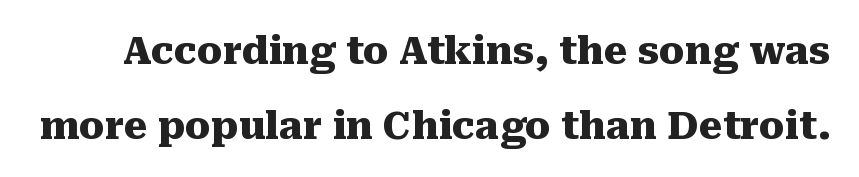
{"serif": "yes", "italic": "no", "bold": "yes", "weight": "heavy", "width": "normal", "stroke_contrast": "medium", "x_height": "medium", "monospaced": "no", "underline": "no", "line_spacing": "loose", "line_spacing_ratio": 1.97, "letter_spacing": "normal", "letter_spacing_em": 0.0, "glyph_px": 38}
